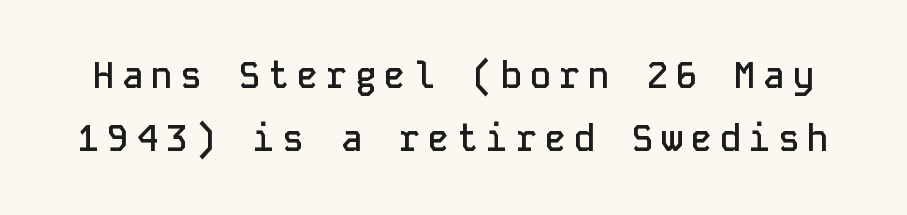
Q: Is the text bold? A: Semi-bold.
Q: Is the text italic (slanted)? A: No, it is upright.
Q: Is the typeface a serif or a sans-serif typeface? A: Sans-serif.
Q: Is the text underlined? A: No.
Q: Is the spacing between letters normal or unusually wide? A: Unusually wide.
Q: Width (condensed, normal, or wide)? A: Normal.
Q: Stroke contrast? A: Low.
Q: x-height? A: Medium.
Q: Monospaced? A: Yes.
